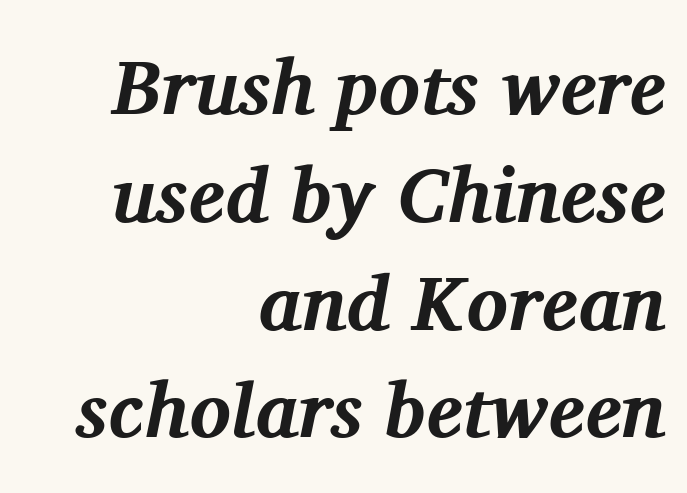
You'd pick this weight for a headline — it's a proper bold. Unlike a clean sans, this face finishes its strokes with serifs. A clean baseline with only descenders dipping below it. Every character sits at an angle, as italics do. Does the leading feel generous? No, just average. Casual observation: everything's shoved over to the right.
